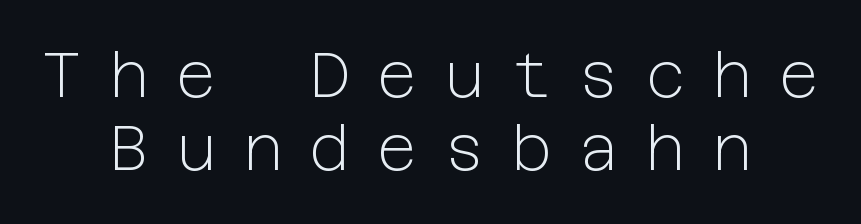
The image shows 62 px light sans-serif type, upright; set centered, line spacing 1.18x, unusually wide letter spacing (+0.43 em), not underlined; low stroke contrast and a medium x-height.
